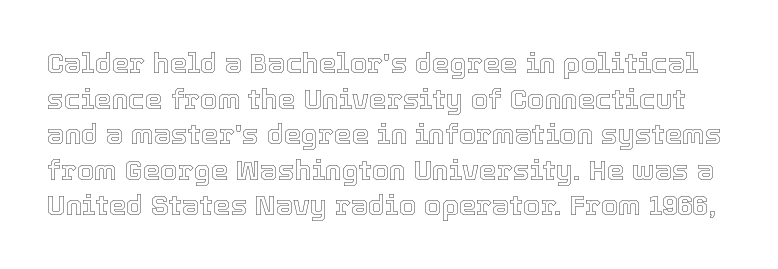
{"italic": "no", "width": "normal", "x_height": "medium", "monospaced": "no", "underline": "no", "line_spacing": "normal", "line_spacing_ratio": 1.27, "letter_spacing": "normal", "letter_spacing_em": 0.0, "glyph_px": 28}
